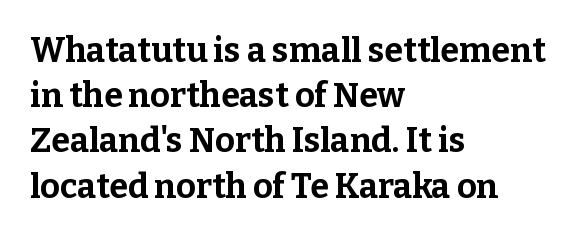
{"serif": "yes", "italic": "no", "bold": "yes", "weight": "bold", "width": "normal", "stroke_contrast": "low", "x_height": "medium", "monospaced": "no", "underline": "no", "align": "left", "line_spacing": "normal", "line_spacing_ratio": 1.33, "letter_spacing": "normal", "letter_spacing_em": 0.0, "glyph_px": 34}
